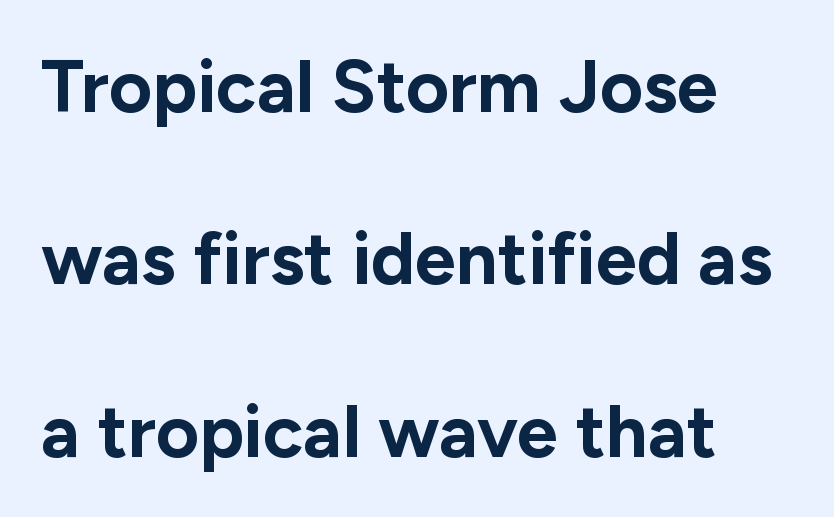
{"serif": "no", "italic": "no", "bold": "yes", "weight": "bold", "width": "normal", "stroke_contrast": "low", "x_height": "medium", "monospaced": "no", "underline": "no", "align": "left", "line_spacing": "loose", "line_spacing_ratio": 2.33, "letter_spacing": "normal", "letter_spacing_em": 0.0, "glyph_px": 74}
